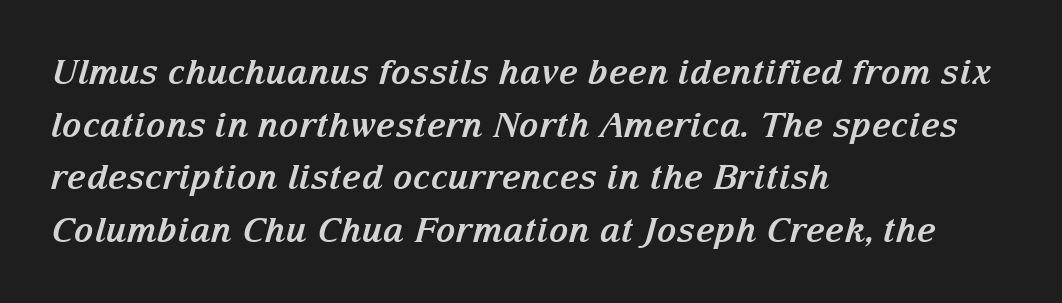
The image shows 34 px bold serif type, italic (leaning right); set left-aligned, normal line spacing (1.55x), normal letter spacing, not underlined; medium stroke contrast and a medium x-height.
